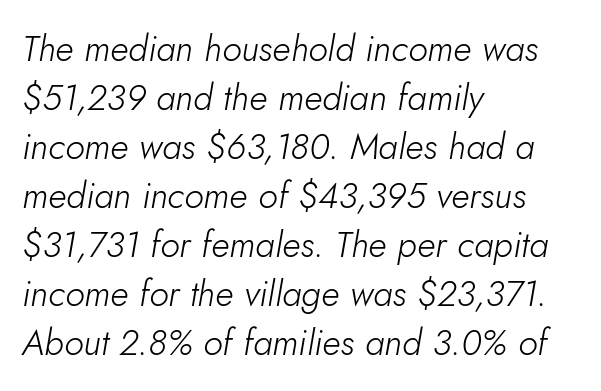
Unmarked baselines from the first word to the last. The line-height multiplier appears to be the usual default. These lines are rendered in a variable-pitch font. Quick note: italic. Caption: multi-line text, flush left, ragged right.
